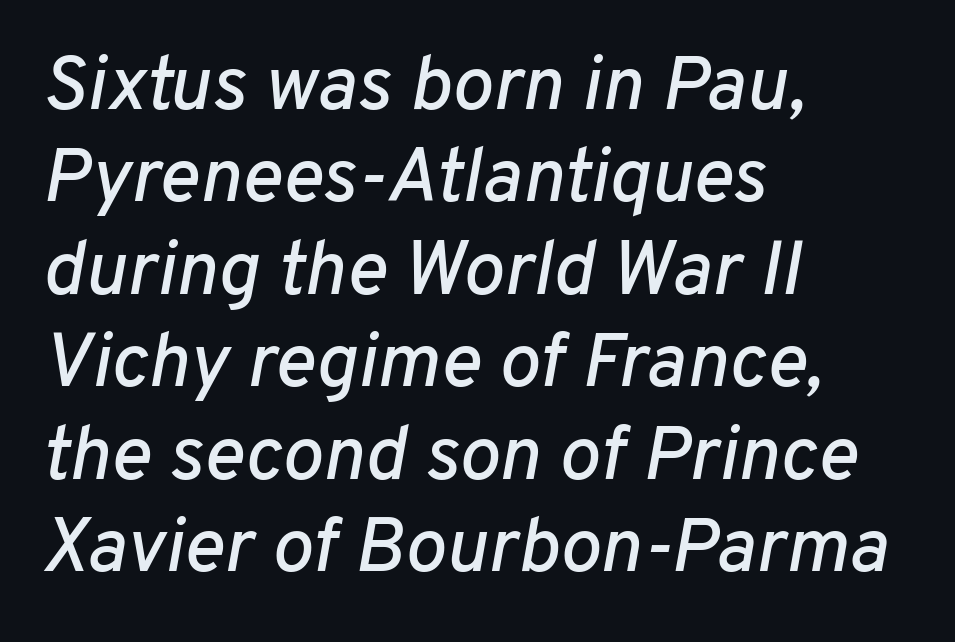
The image shows 77 px text type, italic (leaning right); set left-aligned, line spacing 1.2x, normal letter spacing, not underlined; low stroke contrast and a medium x-height.
